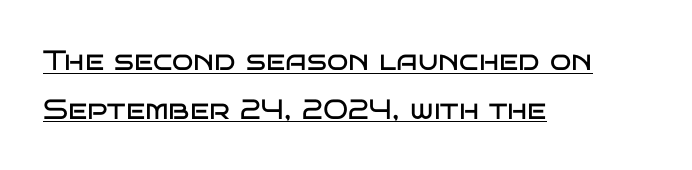
Q: Is the text bold? A: No.
Q: Is the text italic (slanted)? A: No, it is upright.
Q: Is the typeface a serif or a sans-serif typeface? A: Sans-serif.
Q: Is the text underlined? A: Yes.
Q: How is the paragraph aligned? A: Left-aligned.
Q: Is the spacing between letters normal or unusually wide? A: Normal.
Q: Width (condensed, normal, or wide)? A: Wide.
Q: Stroke contrast? A: Low.
Q: x-height? A: Large.
Q: Monospaced? A: No.
